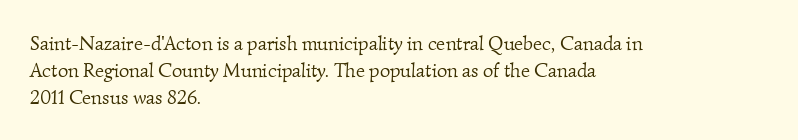
Type without underlining. A normal amount of white space separates one row of letters from the next. Horizontal alignment here is leftward, the default for most running prose. Inter-character spacing is left at the font's built-in metrics.
